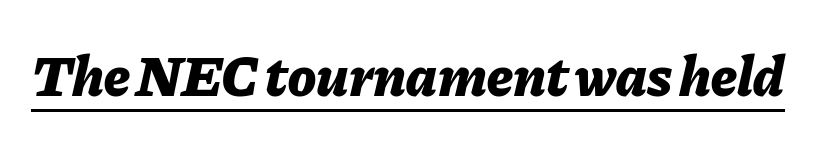
{"italic": "yes", "lean": "right", "slant_degrees": 11, "bold": "yes", "weight": "bold", "width": "normal", "stroke_contrast": "low", "x_height": "medium", "monospaced": "no", "underline": "yes", "letter_spacing": "normal", "letter_spacing_em": 0.0, "glyph_px": 58}
